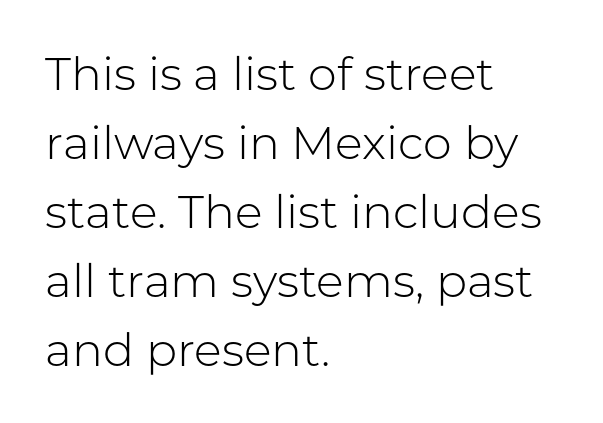
The image shows 46 px light sans-serif type, upright; set left-aligned, normal line spacing (1.5x), normal letter spacing, not underlined; low stroke contrast and a medium x-height.
